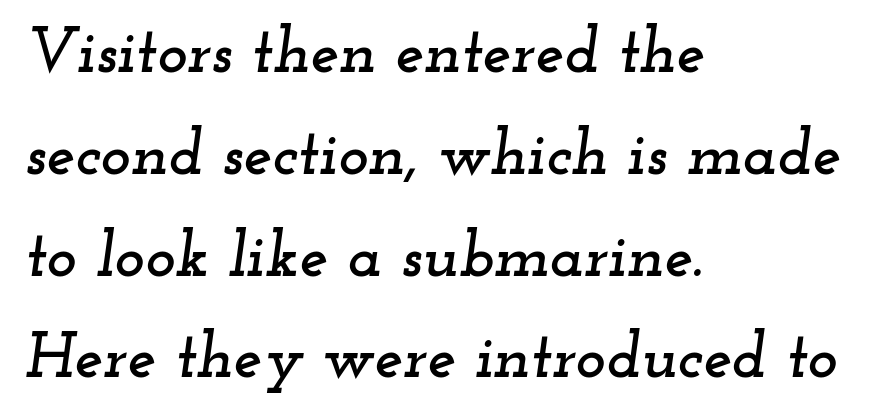
{"serif": "yes", "italic": "yes", "lean": "right", "slant_degrees": 12, "width": "wide", "stroke_contrast": "low", "x_height": "small", "monospaced": "no", "underline": "no", "align": "left", "line_spacing": "normal", "line_spacing_ratio": 1.59, "letter_spacing": "normal", "letter_spacing_em": 0.0, "glyph_px": 64}
